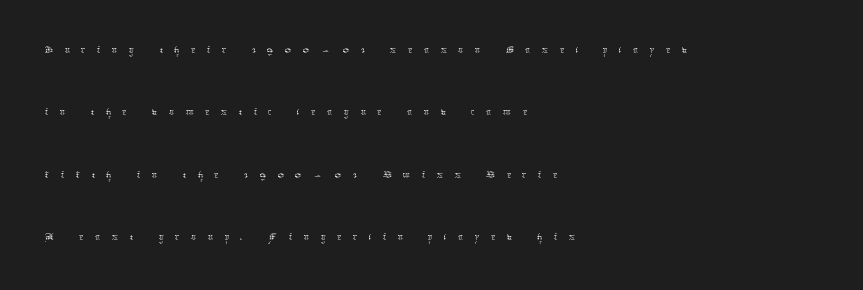
The image shows 26 px text type, upright; set left-aligned, loose line spacing (2.4x), unusually wide letter spacing (+0.43 em), not underlined.
